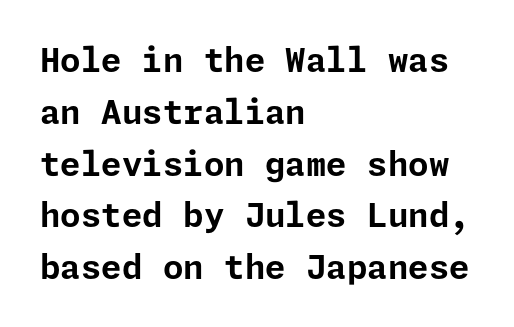
Q: Is the text bold? A: Yes.
Q: Is the text italic (slanted)? A: No, it is upright.
Q: Is the typeface a serif or a sans-serif typeface? A: Sans-serif.
Q: Is the text underlined? A: No.
Q: How is the paragraph aligned? A: Left-aligned.
Q: Is the spacing between letters normal or unusually wide? A: Normal.
Q: Is the spacing between lines tight, normal or loose? A: Normal.
Q: Width (condensed, normal, or wide)? A: Normal.
Q: Stroke contrast? A: Low.
Q: x-height? A: Medium.
